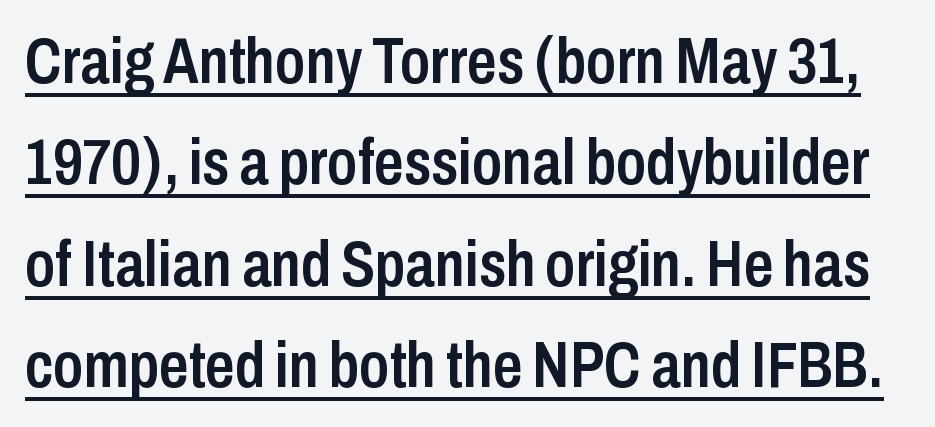
Q: Is the text bold? A: Semi-bold.
Q: Is the text italic (slanted)? A: No, it is upright.
Q: Is the typeface a serif or a sans-serif typeface? A: Sans-serif.
Q: Is the text underlined? A: Yes.
Q: Is the spacing between letters normal or unusually wide? A: Normal.
Q: Is the spacing between lines tight, normal or loose? A: Normal.
Q: Width (condensed, normal, or wide)? A: Condensed.
Q: Stroke contrast? A: Low.
Q: x-height? A: Medium.
Q: Monospaced? A: No.
